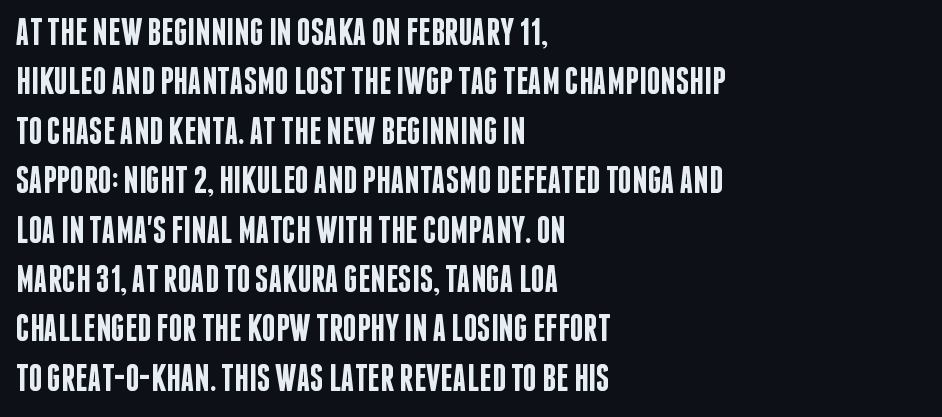
Q: Is the text bold? A: Semi-bold.
Q: Is the text italic (slanted)? A: No, it is upright.
Q: Is the typeface a serif or a sans-serif typeface? A: Sans-serif.
Q: Is the text underlined? A: No.
Q: How is the paragraph aligned? A: Left-aligned.
Q: Is the spacing between letters normal or unusually wide? A: Normal.
Q: Is the spacing between lines tight, normal or loose? A: Normal.
Q: Width (condensed, normal, or wide)? A: Condensed.
Q: Stroke contrast? A: Low.
Q: x-height? A: Large.
Q: Monospaced? A: No.
